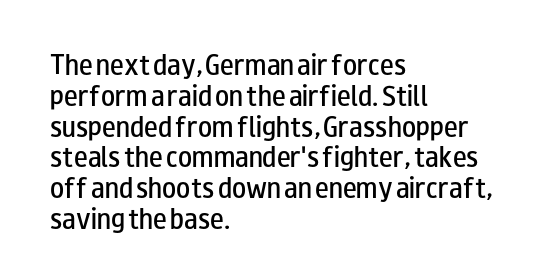
Q: Is the text bold? A: Semi-bold.
Q: Is the text italic (slanted)? A: No, it is upright.
Q: Is the text underlined? A: No.
Q: How is the paragraph aligned? A: Left-aligned.
Q: Is the spacing between letters normal or unusually wide? A: Normal.
Q: Is the spacing between lines tight, normal or loose? A: Normal.
